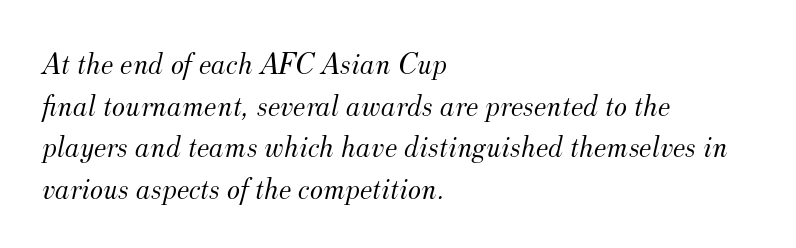
The image shows 31 px light serif type, italic (leaning right); set left-aligned, normal line spacing (1.34x), normal letter spacing, not underlined; medium stroke contrast and a small x-height.
